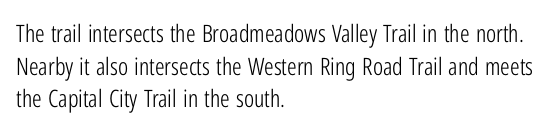
The image shows 24 px text type, upright; set left-aligned, normal line spacing (1.36x), normal letter spacing, not underlined.
